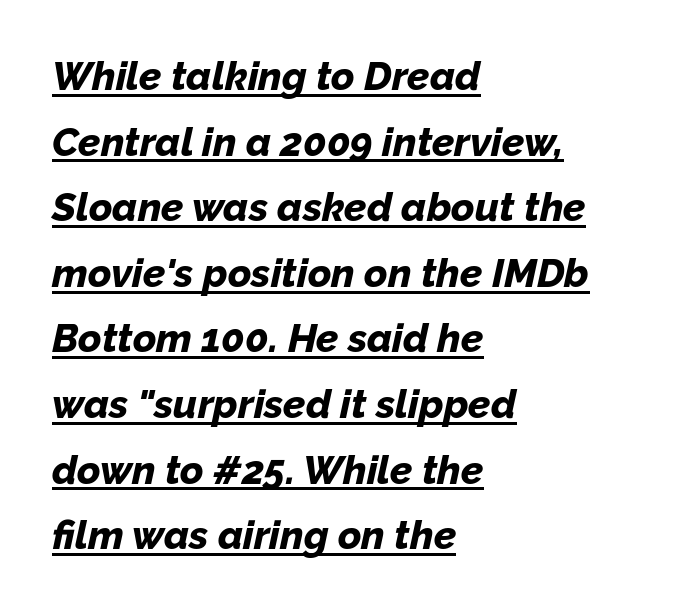
Q: Is the text bold? A: Yes.
Q: Is the text italic (slanted)? A: Yes, it leans right by about 12 degrees.
Q: Is the text underlined? A: Yes.
Q: How is the paragraph aligned? A: Left-aligned.
Q: Is the spacing between letters normal or unusually wide? A: Normal.
Q: Is the spacing between lines tight, normal or loose? A: Normal.
Q: Width (condensed, normal, or wide)? A: Normal.
Q: Stroke contrast? A: Low.
Q: x-height? A: Medium.
Q: Monospaced? A: No.
